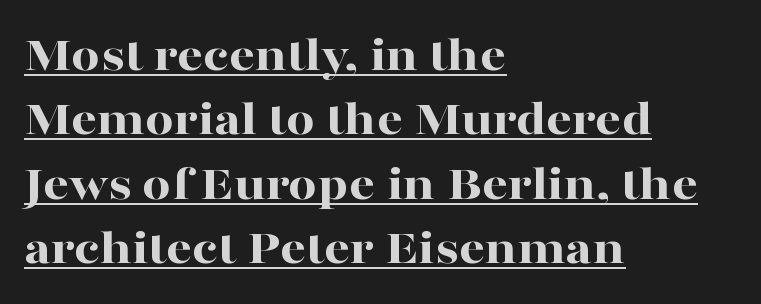
The image shows 51 px bold, wide serif type, upright; set left-aligned, normal line spacing (1.26x), normal letter spacing, underlined; high stroke contrast and a medium x-height.
